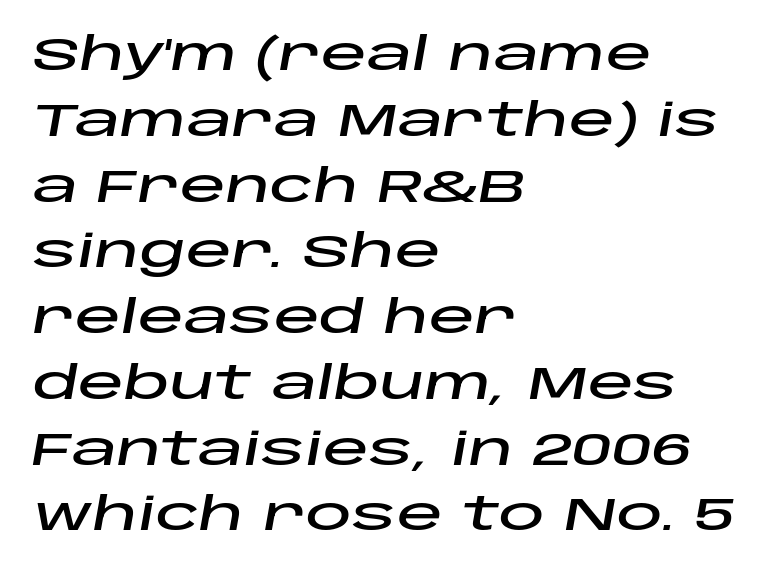
These lines keep a tight, regular rhythm from letter to letter. Glance below the letters and you will spot only blank space. The block of text has a typical density, with ordinary space between rows. The whole block is typeset with a tilt.
